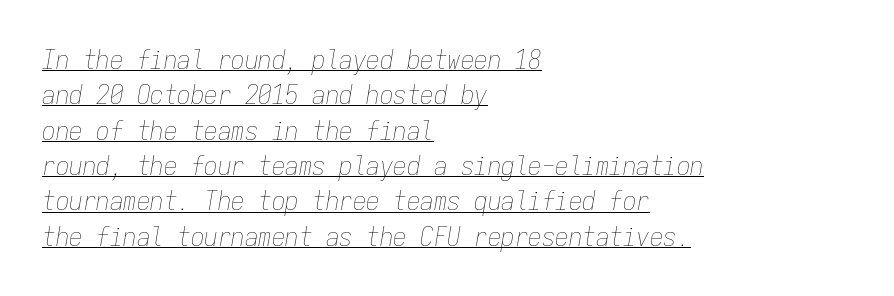
When letters slant like this, we call the style italic. In terms of leading, this rendering sits right in the middle. Leftover space on each line is placed entirely after the last word. Counters stay open thanks to moderate or lighter strokes. Standard letterfit; no display-style spreading of the glyphs. Glance below the letters and you will spot a drawn line.
